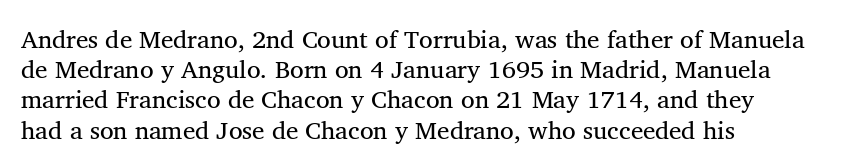
In terms of letterspacing, this is plain default setting. Check under the words: just untouched page. The paragraph shown leans on its left margin.
